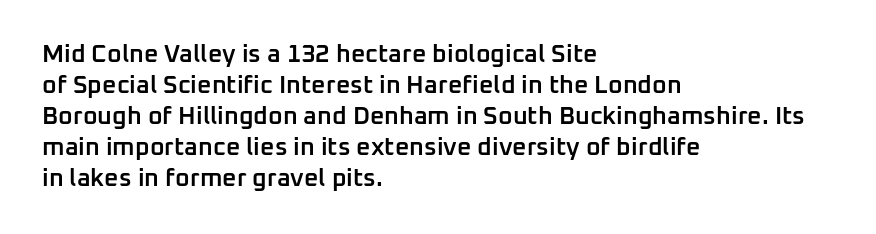
Q: Is the text bold? A: Semi-bold.
Q: Is the text italic (slanted)? A: No, it is upright.
Q: Is the text underlined? A: No.
Q: How is the paragraph aligned? A: Left-aligned.
Q: Is the spacing between letters normal or unusually wide? A: Normal.
